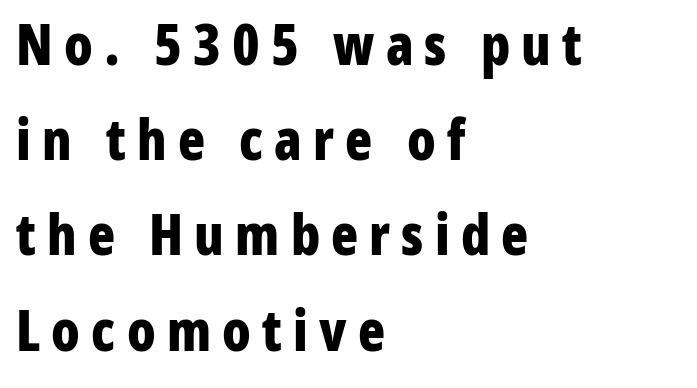
Q: Is the text bold? A: Yes.
Q: Is the text italic (slanted)? A: No, it is upright.
Q: Is the typeface a serif or a sans-serif typeface? A: Sans-serif.
Q: Is the text underlined? A: No.
Q: How is the paragraph aligned? A: Left-aligned.
Q: Is the spacing between letters normal or unusually wide? A: Unusually wide.
Q: Is the spacing between lines tight, normal or loose? A: Normal.
Q: Width (condensed, normal, or wide)? A: Condensed.
Q: Stroke contrast? A: Low.
Q: x-height? A: Medium.
Q: Monospaced? A: No.
